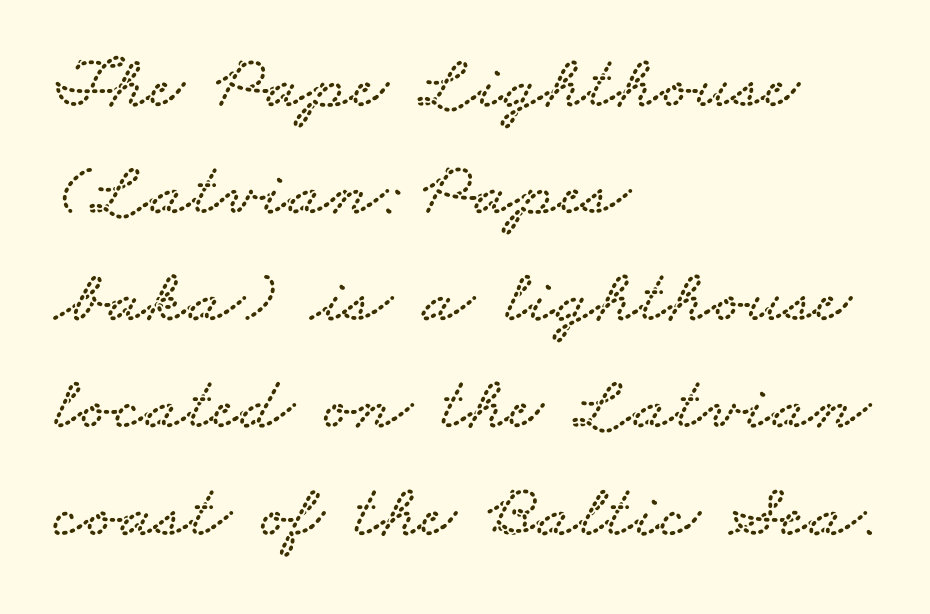
Evenly set lines give the paragraph a standard silhouette. The typesetter chose a ragged-right arrangement here. Type without underlining. Serif or sans? Serif — the stroke terminals have little feet. Here the designer chose a conventional face with non-uniform glyph widths.
